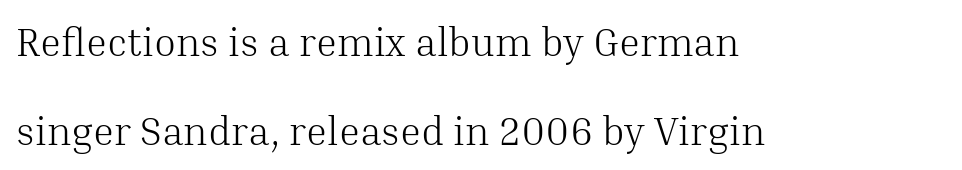
The image shows 40 px light serif type, upright; set left-aligned, loose line spacing (2.22x), normal letter spacing, not underlined; medium stroke contrast and a medium x-height.
